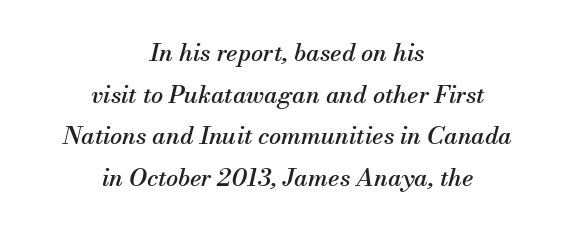
The image shows 24 px text type, italic (leaning right); set centered, line spacing 1.73x, normal letter spacing, not underlined.
